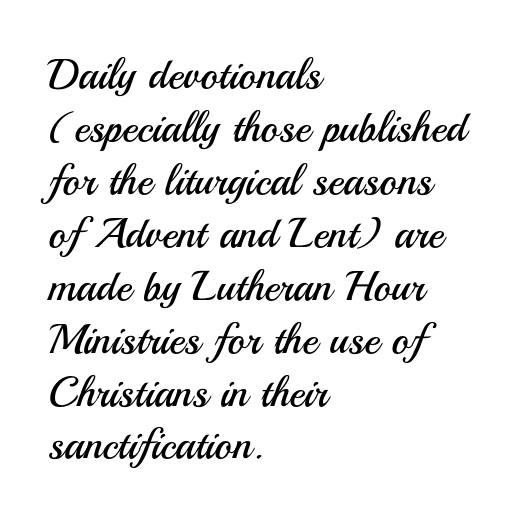
Q: Is the text bold? A: No.
Q: Is the text italic (slanted)? A: Yes.
Q: Is the typeface a serif or a sans-serif typeface? A: Sans-serif.
Q: Is the text underlined? A: No.
Q: How is the paragraph aligned? A: Left-aligned.
Q: Is the spacing between letters normal or unusually wide? A: Normal.
Q: Is the spacing between lines tight, normal or loose? A: Normal.
Q: Width (condensed, normal, or wide)? A: Normal.
Q: Stroke contrast? A: Medium.
Q: x-height? A: Small.
Q: Monospaced? A: No.
